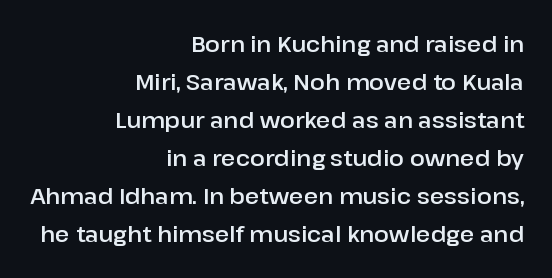
Descenders hang freely into open space. Horizontal alignment here is rightward, an uncommon choice for prose. The lettering stays uniformly vertical, giving the passage a roman look. This sample uses plain, unmodified letter spacing.
